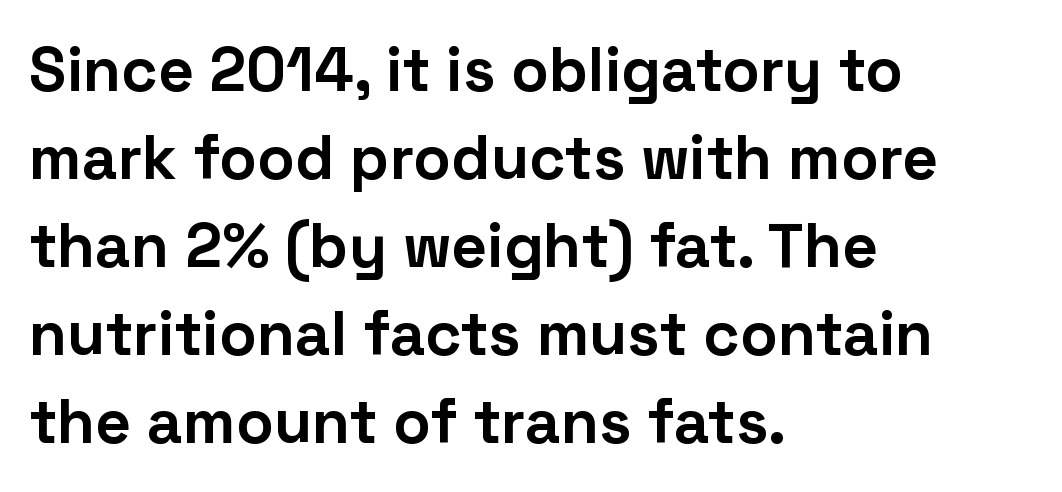
Every character sits straight up, as roman type does. Character widths vary here, with narrow letters taking less room than wide ones. Glyph-to-glyph distance matches everyday printed text. A typesetter would call this leading conventional body-copy spacing. Any mark beneath the type? The region is blank. These words are printed bold, with thick strokes throughout.
